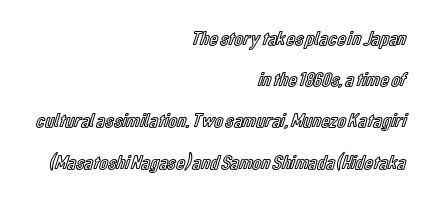
{"underline": "no", "align": "right", "line_spacing": "loose", "line_spacing_ratio": 2.06, "letter_spacing": "normal", "letter_spacing_em": 0.0, "glyph_px": 20}
